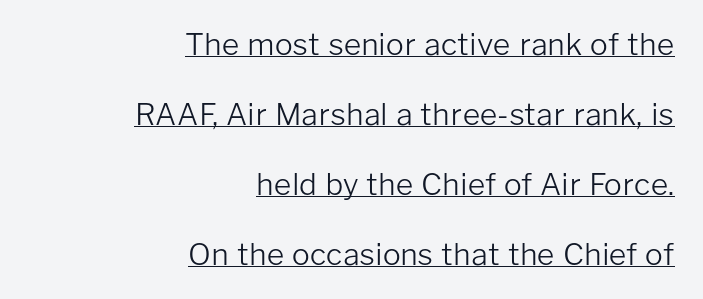
Q: Is the text bold? A: No.
Q: Is the text italic (slanted)? A: No, it is upright.
Q: Is the typeface a serif or a sans-serif typeface? A: Sans-serif.
Q: Is the text underlined? A: Yes.
Q: How is the paragraph aligned? A: Right-aligned.
Q: Is the spacing between letters normal or unusually wide? A: Normal.
Q: Is the spacing between lines tight, normal or loose? A: Loose.
Q: Width (condensed, normal, or wide)? A: Normal.
Q: Stroke contrast? A: Low.
Q: x-height? A: Medium.
Q: Monospaced? A: No.
